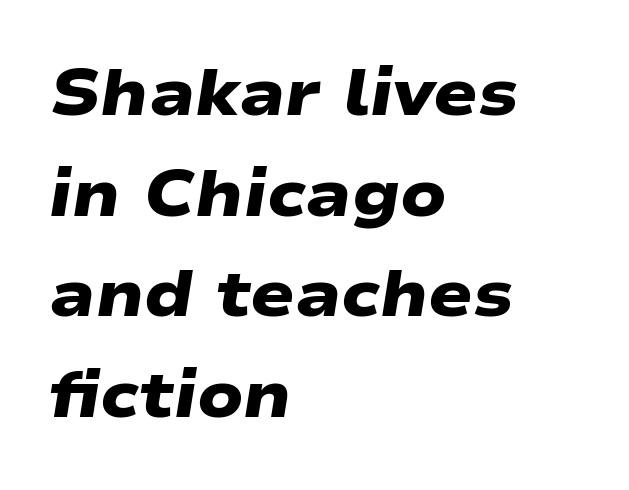
{"serif": "no", "bold": "yes", "weight": "heavy", "width": "wide", "stroke_contrast": "low", "x_height": "medium", "monospaced": "no", "underline": "no", "align": "left", "line_spacing": "normal", "line_spacing_ratio": 1.55, "letter_spacing": "normal", "letter_spacing_em": 0.0, "glyph_px": 65}
